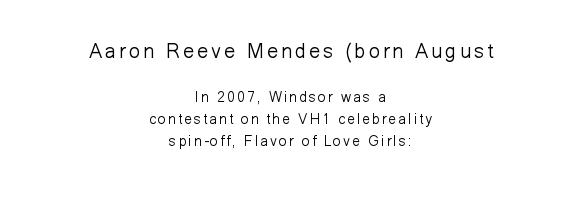
{"italic": "no", "bold": "no", "underline": "no", "align": "center", "line_spacing": "normal", "line_spacing_ratio": 1.59, "larger_block": "first", "size_ratio": 1.43, "glyph_px": 20}
